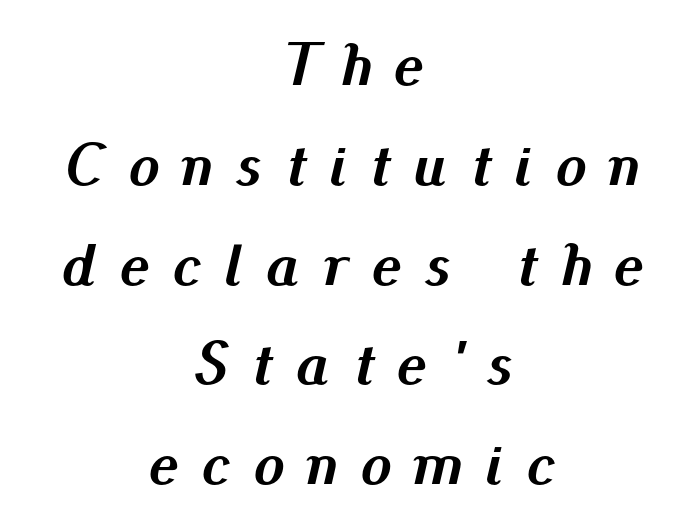
The image shows 62 px semibold type, italic (leaning right); set centered, normal line spacing (1.61x), unusually wide letter spacing (+0.38 em), not underlined; medium stroke contrast and a small x-height.
